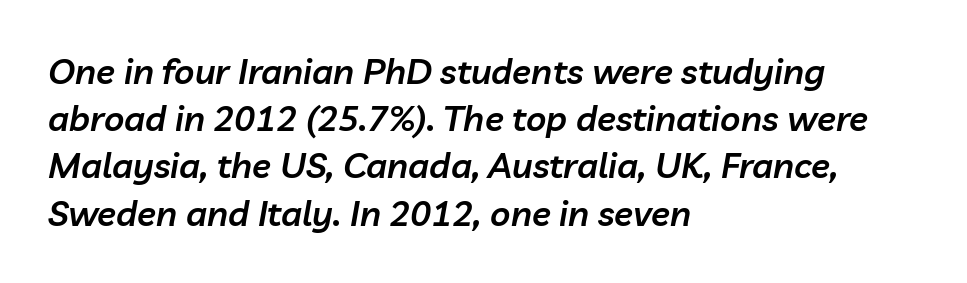
Q: Is the text bold? A: Semi-bold.
Q: Is the text italic (slanted)? A: Yes, it leans right by about 10 degrees.
Q: Is the text underlined? A: No.
Q: How is the paragraph aligned? A: Left-aligned.
Q: Is the spacing between letters normal or unusually wide? A: Normal.
Q: Is the spacing between lines tight, normal or loose? A: Normal.
Q: Width (condensed, normal, or wide)? A: Normal.
Q: Stroke contrast? A: Low.
Q: x-height? A: Medium.
Q: Monospaced? A: No.
